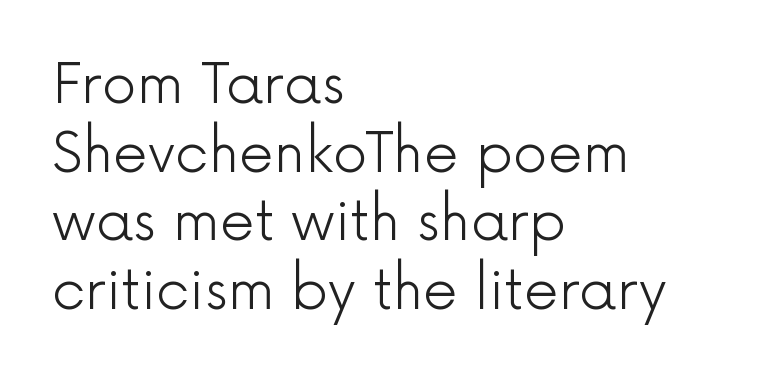
Italic? Not at all — the glyphs are vertical. The baseline area is clear. Stems here are at most as thick as an everyday book face. Horizontal bands of white between lines are of average thickness. Teacher's note: observe the even left margin — that is flush-left alignment. You could not count columns in this text — the font is proportionally spaced.
